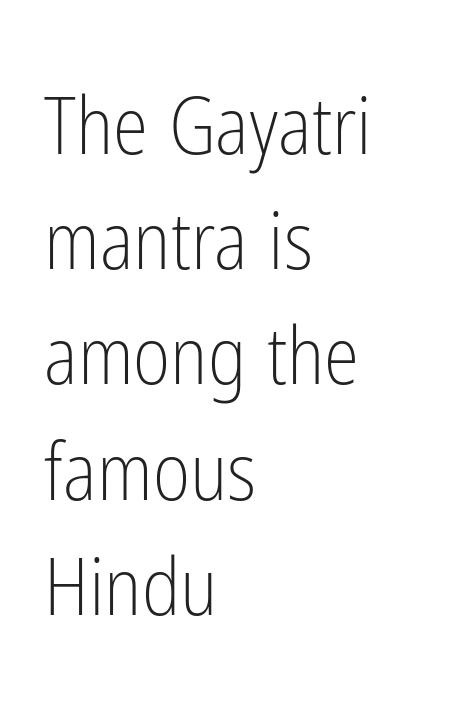
The image shows 80 px light, condensed sans-serif type, upright; set left-aligned, normal line spacing (1.44x), normal letter spacing, not underlined; low stroke contrast and a medium x-height.
